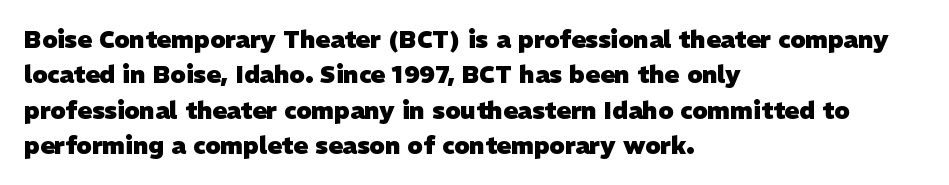
{"bold": "yes", "underline": "no", "align": "left", "line_spacing": "normal", "line_spacing_ratio": 1.47, "letter_spacing": "normal", "letter_spacing_em": 0.0, "glyph_px": 24}
